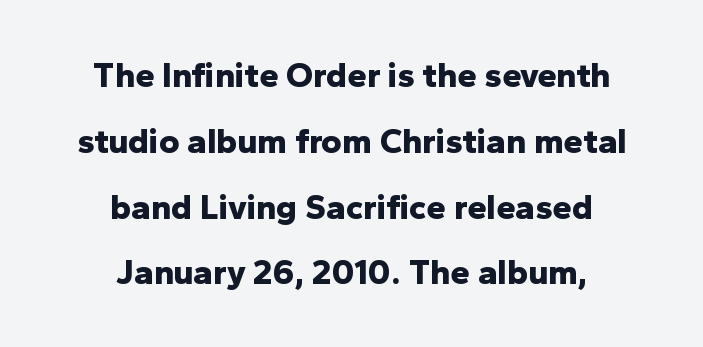
{"serif": "no", "italic": "no", "bold": "yes", "weight": "bold", "width": "normal", "stroke_contrast": "low", "x_height": "medium", "monospaced": "no", "underline": "no", "align": "center", "line_spacing_ratio": 1.88, "letter_spacing": "normal", "letter_spacing_em": 0.0, "glyph_px": 35}
